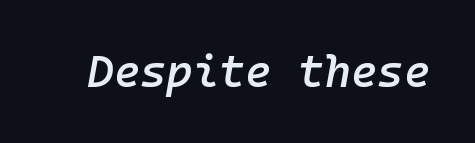
{"italic": "yes", "lean": "right", "slant_degrees": 10, "bold": "semi", "weight": "semibold", "width": "normal", "stroke_contrast": "low", "x_height": "medium", "monospaced": "yes", "underline": "no", "letter_spacing": "normal", "letter_spacing_em": 0.0, "glyph_px": 45}
